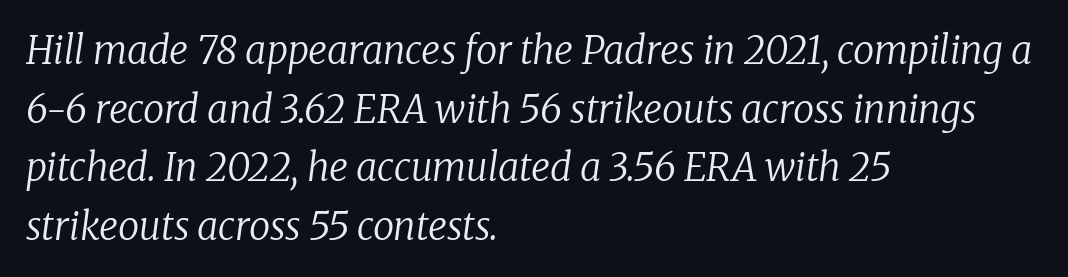
Q: Is the text bold? A: No.
Q: Is the text italic (slanted)? A: Yes, it leans right by about 8 degrees.
Q: Is the typeface a serif or a sans-serif typeface? A: Serif.
Q: Is the text underlined? A: No.
Q: How is the paragraph aligned? A: Left-aligned.
Q: Is the spacing between letters normal or unusually wide? A: Normal.
Q: Is the spacing between lines tight, normal or loose? A: Normal.
Q: Width (condensed, normal, or wide)? A: Normal.
Q: Stroke contrast? A: Low.
Q: x-height? A: Medium.
Q: Monospaced? A: No.
